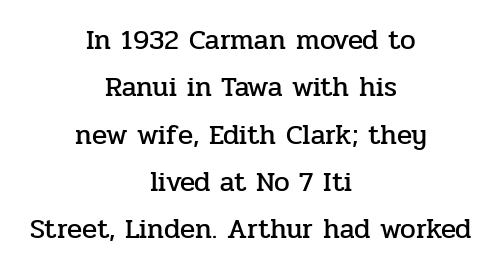
Each letter keeps its own natural width here, so spacing adapts to shape. Has an underline been added? It has not. Classification — serif. Which margin do the lines hug? Neither — every line sits in the middle.
